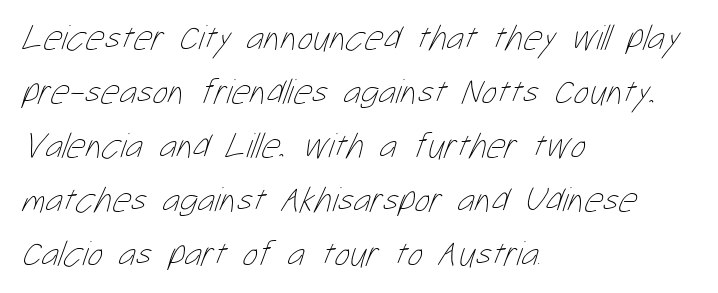
The image shows 36 px thin, condensed type; set left-aligned, normal line spacing (1.5x), normal letter spacing, not underlined; low stroke contrast and a medium x-height.
